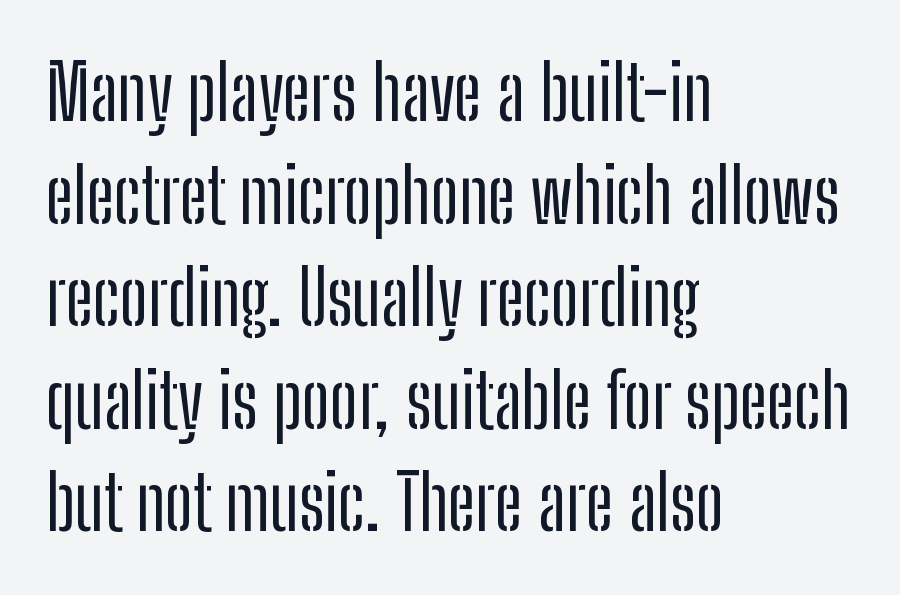
Leading: standard. A bare baseline throughout the passage. Leftover space on each line is placed entirely after the last word. This sample uses plain, unmodified letter spacing.
